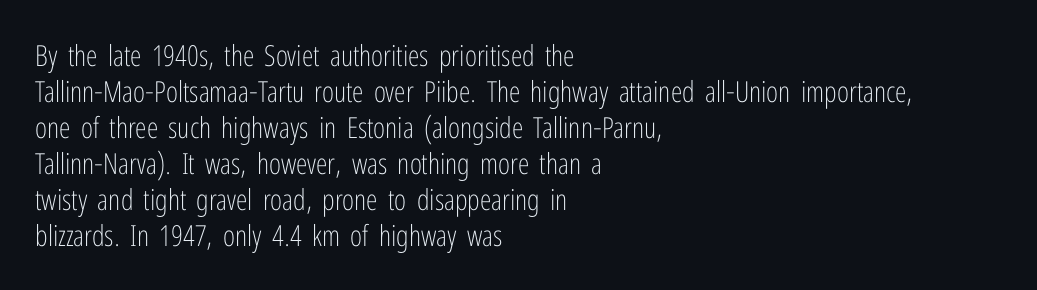
{"serif": "no", "italic": "no", "bold": "no", "weight": "light", "width": "condensed", "stroke_contrast": "low", "x_height": "medium", "monospaced": "no", "underline": "no", "align": "left", "line_spacing_ratio": 1.24, "letter_spacing": "normal", "letter_spacing_em": 0.0, "glyph_px": 29}
